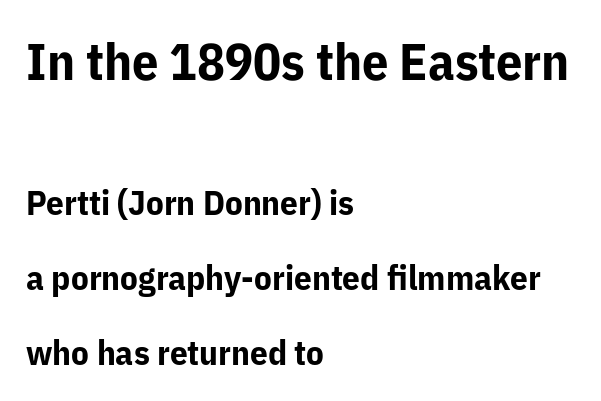
This sample uses an upright cut, with every glyph sitting square on the baseline. Layout note: lines flush left. The vertical gap from one line to the next is large. You could not count columns in this text — the font is proportionally spaced.
